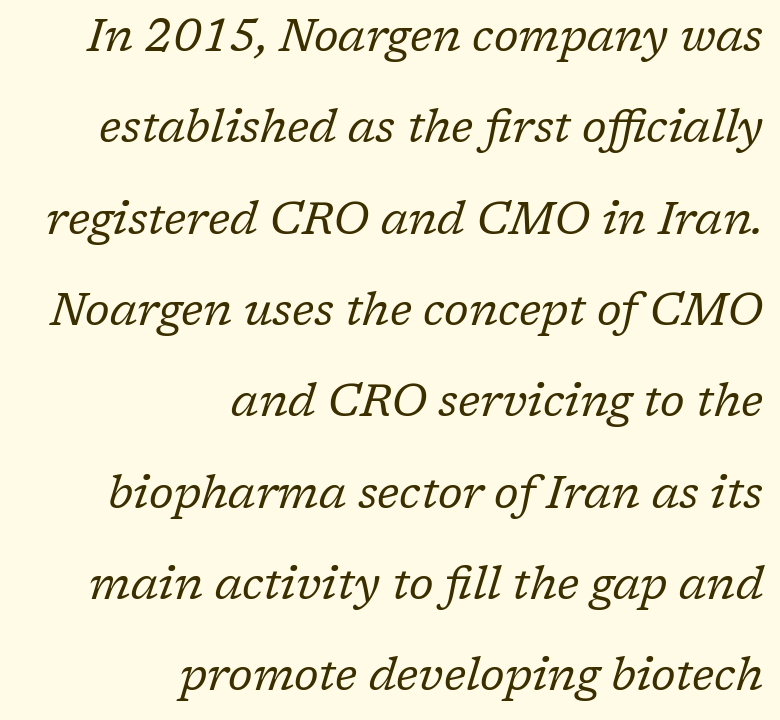
No heavy texture on the line: the type isn't bold. A bare baseline throughout the passage. The face used here is proportionally spaced, like ordinary book or web type. The type is set solid horizontally, with unmodified tracking. Line ends are locked; line starts wander.
